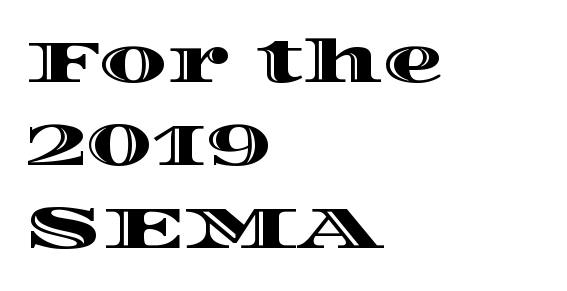
{"italic": "no", "width": "wide", "x_height": "large", "monospaced": "no", "underline": "no", "align": "left", "line_spacing": "normal", "line_spacing_ratio": 1.36, "letter_spacing": "normal", "letter_spacing_em": 0.0, "glyph_px": 61}
